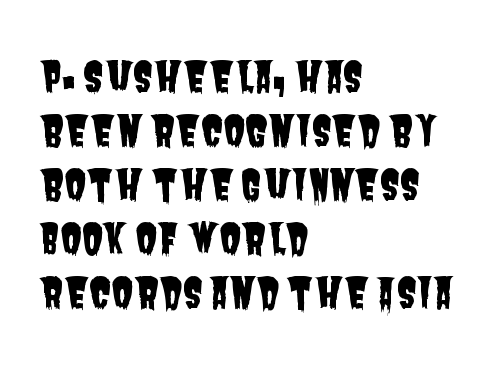
Q: Is the typeface a serif or a sans-serif typeface? A: Sans-serif.
Q: Is the text underlined? A: No.
Q: How is the paragraph aligned? A: Left-aligned.
Q: Is the spacing between letters normal or unusually wide? A: Normal.
Q: Is the spacing between lines tight, normal or loose? A: Normal.
Q: Width (condensed, normal, or wide)? A: Condensed.
Q: Stroke contrast? A: Low.
Q: x-height? A: Large.
Q: Monospaced? A: No.
